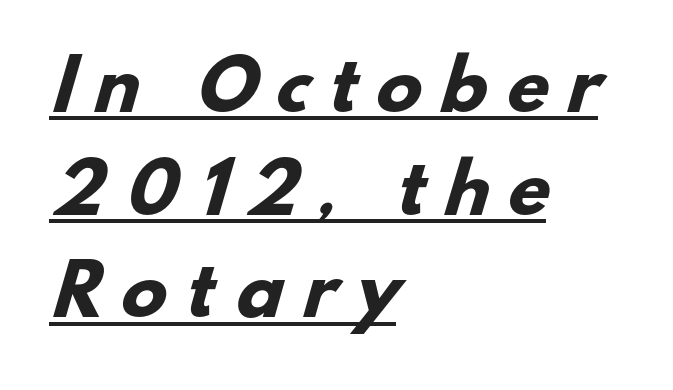
{"serif": "no", "bold": "yes", "weight": "heavy", "width": "normal", "stroke_contrast": "low", "x_height": "small", "monospaced": "no", "underline": "yes", "align": "left", "line_spacing": "normal", "line_spacing_ratio": 1.51, "letter_spacing": "wide", "letter_spacing_em": 0.29, "glyph_px": 68}
